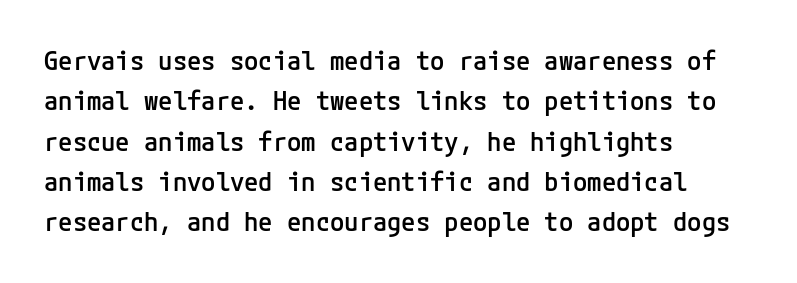
The image shows 26 px text type, upright; set left-aligned, normal line spacing (1.55x), normal letter spacing, not underlined.
